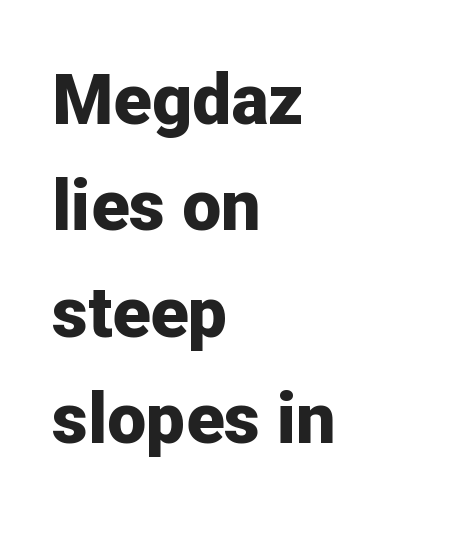
Q: Is the text bold? A: Yes.
Q: Is the text italic (slanted)? A: No, it is upright.
Q: Is the typeface a serif or a sans-serif typeface? A: Sans-serif.
Q: Is the text underlined? A: No.
Q: How is the paragraph aligned? A: Left-aligned.
Q: Is the spacing between letters normal or unusually wide? A: Normal.
Q: Is the spacing between lines tight, normal or loose? A: Normal.
Q: Width (condensed, normal, or wide)? A: Normal.
Q: Stroke contrast? A: Low.
Q: x-height? A: Medium.
Q: Monospaced? A: No.
